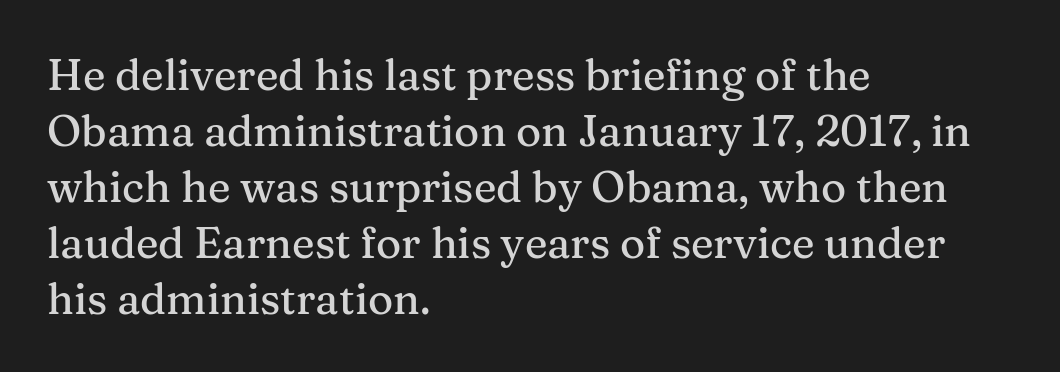
{"serif": "yes", "italic": "no", "width": "normal", "stroke_contrast": "medium", "x_height": "medium", "monospaced": "no", "underline": "no", "align": "left", "line_spacing": "normal", "line_spacing_ratio": 1.3, "letter_spacing": "normal", "letter_spacing_em": 0.0, "glyph_px": 43}
